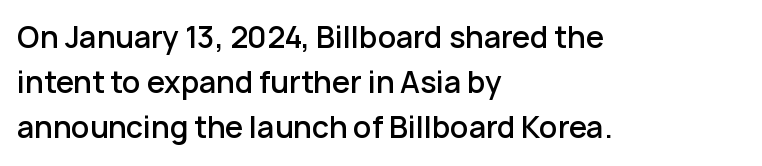
Q: Is the text bold? A: Semi-bold.
Q: Is the text italic (slanted)? A: No, it is upright.
Q: Is the typeface a serif or a sans-serif typeface? A: Sans-serif.
Q: Is the text underlined? A: No.
Q: How is the paragraph aligned? A: Left-aligned.
Q: Is the spacing between letters normal or unusually wide? A: Normal.
Q: Is the spacing between lines tight, normal or loose? A: Normal.
Q: Width (condensed, normal, or wide)? A: Normal.
Q: Stroke contrast? A: Low.
Q: x-height? A: Medium.
Q: Monospaced? A: No.
